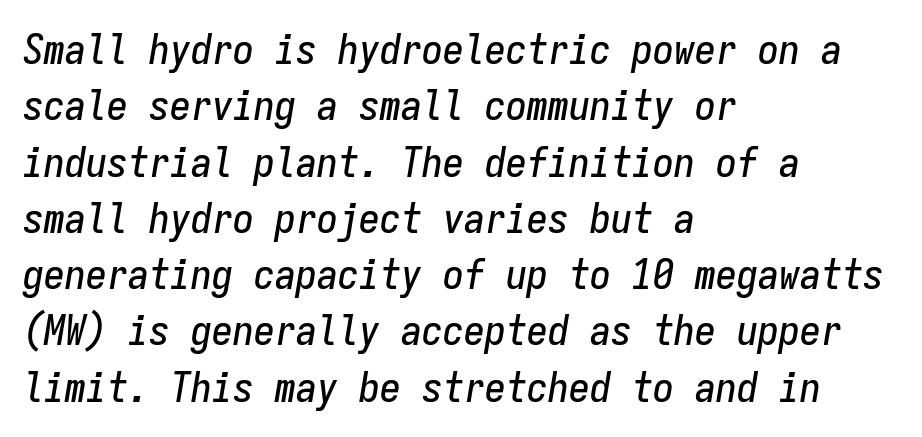
Q: Is the text italic (slanted)? A: Yes, it leans right by about 9 degrees.
Q: Is the text underlined? A: No.
Q: How is the paragraph aligned? A: Left-aligned.
Q: Is the spacing between letters normal or unusually wide? A: Normal.
Q: Is the spacing between lines tight, normal or loose? A: Normal.
Q: Width (condensed, normal, or wide)? A: Condensed.
Q: Stroke contrast? A: Low.
Q: x-height? A: Medium.
Q: Monospaced? A: Yes.
